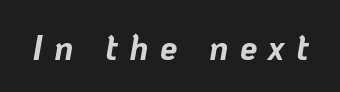
{"italic": "yes", "lean": "right", "slant_degrees": 10, "bold": "yes", "weight": "bold", "width": "normal", "stroke_contrast": "low", "x_height": "medium", "monospaced": "no", "underline": "no", "letter_spacing": "wide", "letter_spacing_em": 0.32, "glyph_px": 35}
